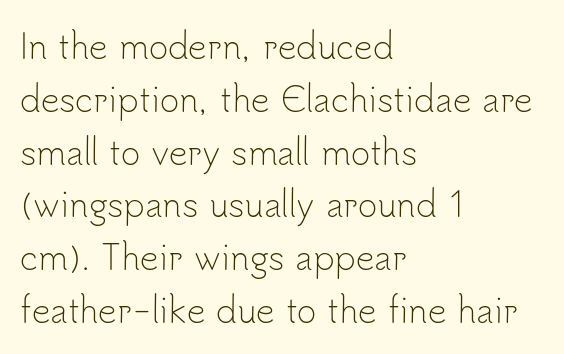
The rag falls on the right side of this text block. The letters advance in unequal steps, a hallmark of proportional type. Rendered with straight, roman letterforms. Words float on clear page, feet unadorned.
